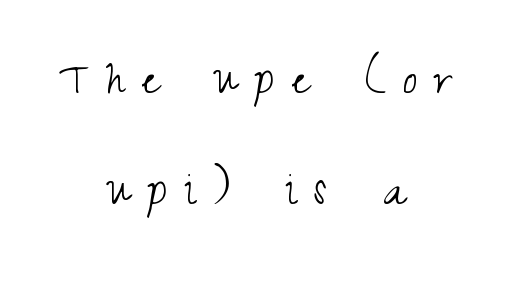
This sample uses expanded letter spacing, leaving extra air between glyphs. Looks like regular typesetting: each glyph gets only the width it needs. No letter is thick-stroked: the sample isn't bold. The letters stand straight up with perfectly vertical stems. Layout note: lines centered. Each new line begins a long way beneath the previous one.
